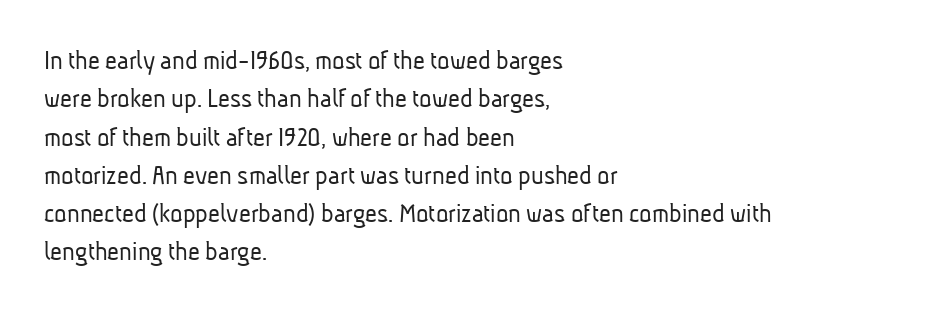
Q: Is the text bold? A: No.
Q: Is the typeface a serif or a sans-serif typeface? A: Sans-serif.
Q: Is the text underlined? A: No.
Q: How is the paragraph aligned? A: Left-aligned.
Q: Is the spacing between letters normal or unusually wide? A: Normal.
Q: Is the spacing between lines tight, normal or loose? A: Normal.
Q: Width (condensed, normal, or wide)? A: Condensed.
Q: Stroke contrast? A: Low.
Q: x-height? A: Medium.
Q: Monospaced? A: No.
